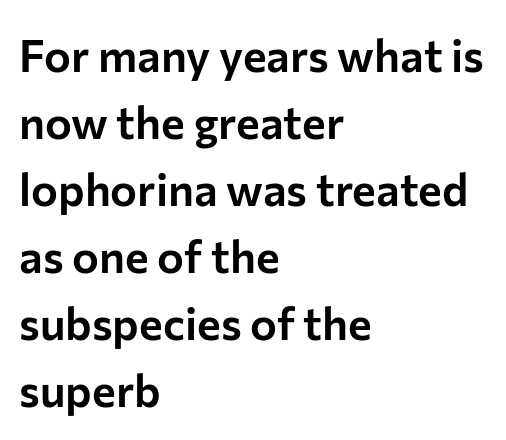
Underline: absent. A typesetter would label this face a sans. Layout note: lines flush left. Note the varied advance widths — an 'i' is clearly narrower than an 'm'. Vertically, the passage feels balanced, rows spaced as you'd expect.
